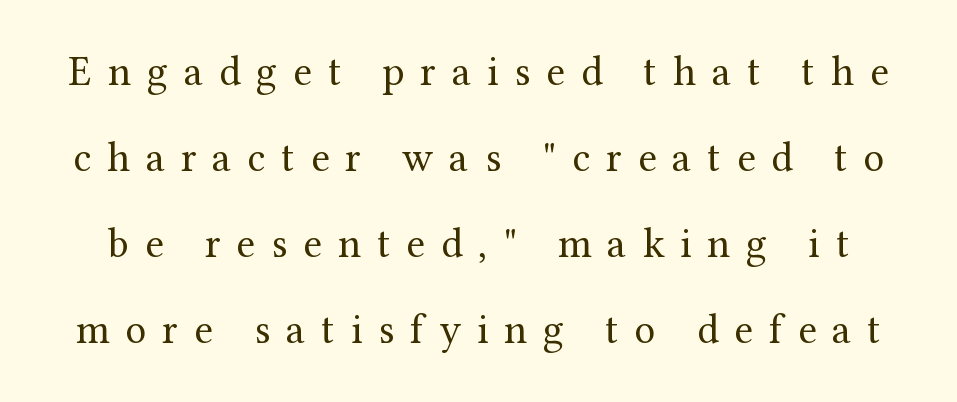
The image shows 42 px regular-weight serif type, upright; set loose line spacing (2.05x), unusually wide letter spacing (+0.38 em), not underlined; medium stroke contrast and a medium x-height.
